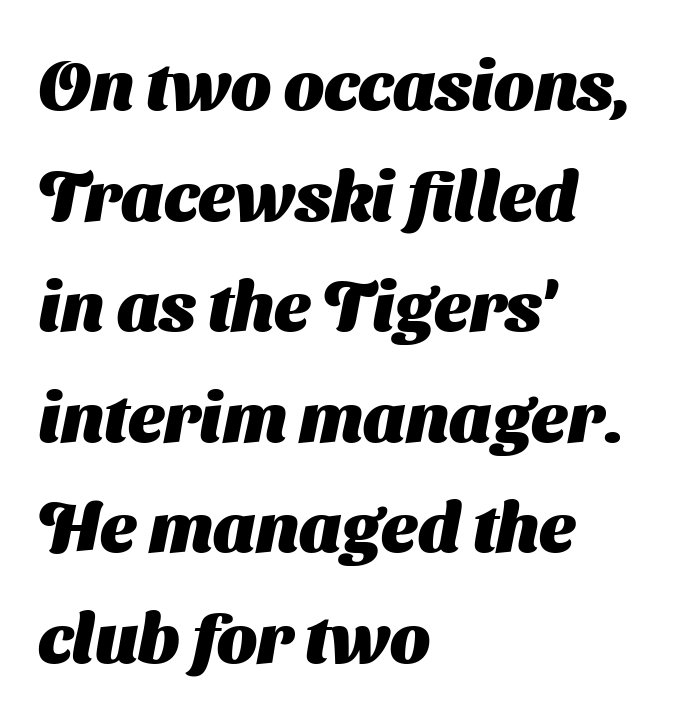
{"serif": "no", "bold": "yes", "weight": "heavy", "width": "normal", "stroke_contrast": "medium", "x_height": "medium", "monospaced": "no", "underline": "no", "align": "left", "line_spacing": "normal", "line_spacing_ratio": 1.58, "letter_spacing": "normal", "letter_spacing_em": 0.0, "glyph_px": 70}
